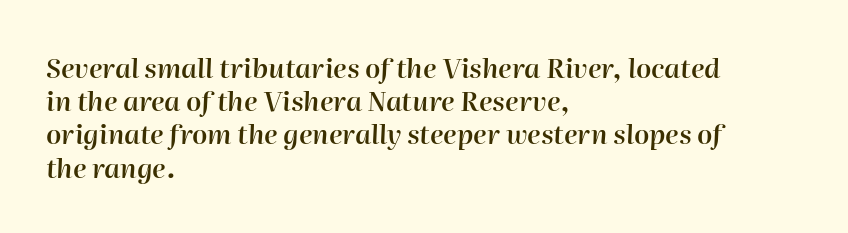
{"italic": "yes", "lean": "right", "slant_degrees": 2, "bold": "semi", "underline": "no", "align": "left", "line_spacing_ratio": 1.23, "letter_spacing": "normal", "letter_spacing_em": 0.0, "glyph_px": 27}
